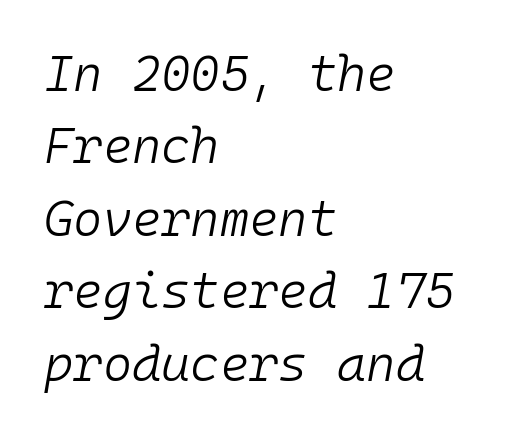
Q: Is the text bold? A: No.
Q: Is the text italic (slanted)? A: Yes, it leans right by about 10 degrees.
Q: Is the text underlined? A: No.
Q: How is the paragraph aligned? A: Left-aligned.
Q: Is the spacing between letters normal or unusually wide? A: Normal.
Q: Is the spacing between lines tight, normal or loose? A: Normal.
Q: Width (condensed, normal, or wide)? A: Normal.
Q: Stroke contrast? A: Low.
Q: x-height? A: Medium.
Q: Monospaced? A: Yes.
